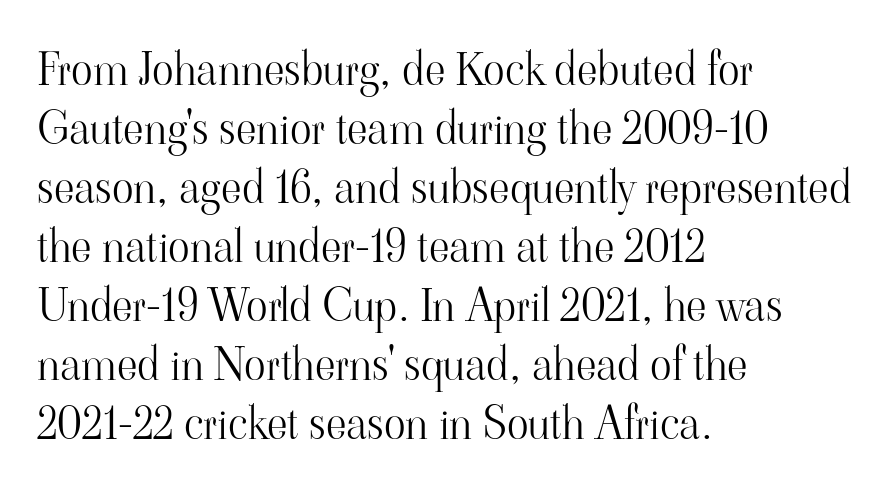
Q: Is the text bold? A: No.
Q: Is the text italic (slanted)? A: No, it is upright.
Q: Is the typeface a serif or a sans-serif typeface? A: Serif.
Q: Is the text underlined? A: No.
Q: How is the paragraph aligned? A: Left-aligned.
Q: Is the spacing between letters normal or unusually wide? A: Normal.
Q: Is the spacing between lines tight, normal or loose? A: Normal.
Q: Width (condensed, normal, or wide)? A: Normal.
Q: Stroke contrast? A: High.
Q: x-height? A: Small.
Q: Monospaced? A: No.
